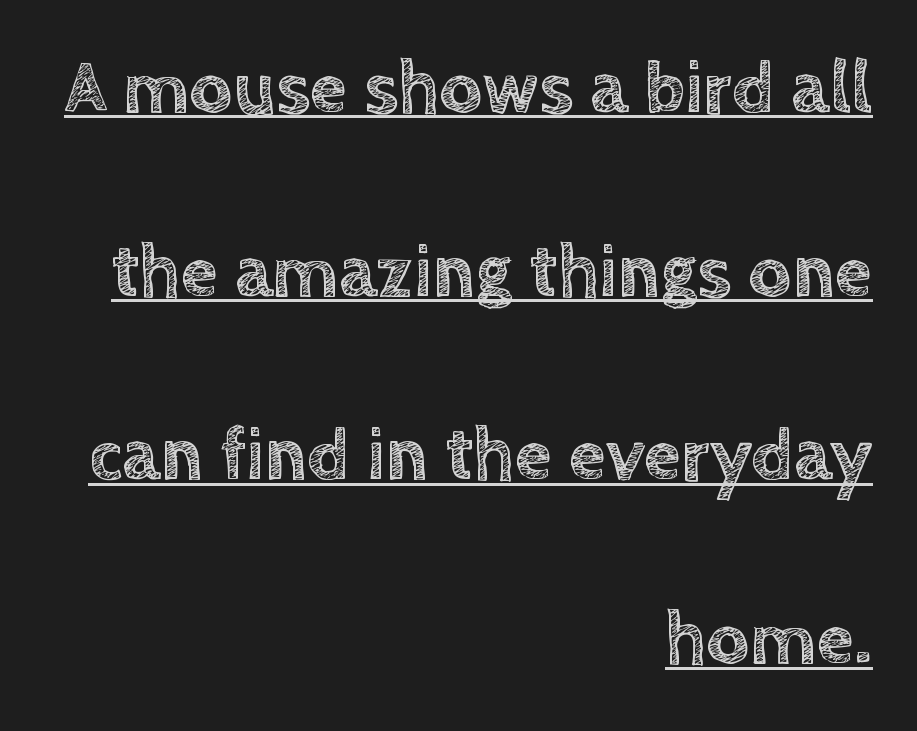
{"italic": "no", "width": "normal", "x_height": "large", "monospaced": "no", "underline": "yes", "align": "right", "line_spacing": "loose", "line_spacing_ratio": 2.45, "letter_spacing": "normal", "letter_spacing_em": 0.0, "glyph_px": 75}
